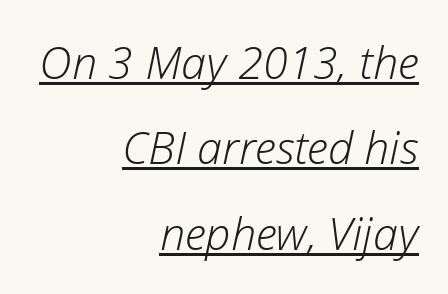
{"italic": "yes", "lean": "right", "slant_degrees": 12, "bold": "no", "weight": "light", "width": "normal", "stroke_contrast": "low", "x_height": "medium", "monospaced": "no", "underline": "yes", "align": "right", "line_spacing": "loose", "line_spacing_ratio": 1.9, "letter_spacing": "normal", "letter_spacing_em": 0.0, "glyph_px": 45}
